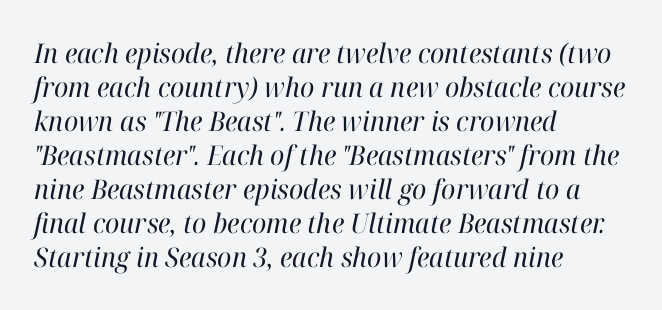
Q: Is the text bold? A: No.
Q: Is the text italic (slanted)? A: Yes, it leans right by about 12 degrees.
Q: Is the text underlined? A: No.
Q: How is the paragraph aligned? A: Left-aligned.
Q: Is the spacing between letters normal or unusually wide? A: Normal.
Q: Is the spacing between lines tight, normal or loose? A: Normal.
